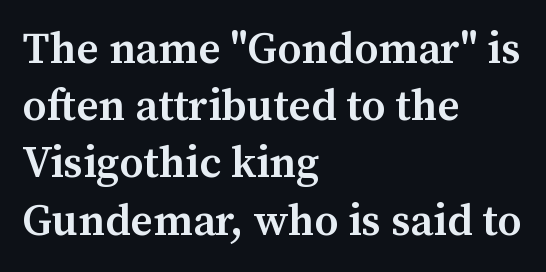
The image shows 44 px semibold serif type, upright; set left-aligned, normal line spacing (1.3x), normal letter spacing, not underlined; medium stroke contrast and a medium x-height.
